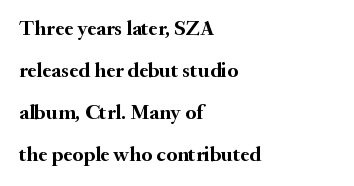
{"italic": "no", "bold": "yes", "underline": "no", "align": "left", "line_spacing": "loose", "line_spacing_ratio": 2.0, "letter_spacing": "normal", "letter_spacing_em": 0.0, "glyph_px": 21}
